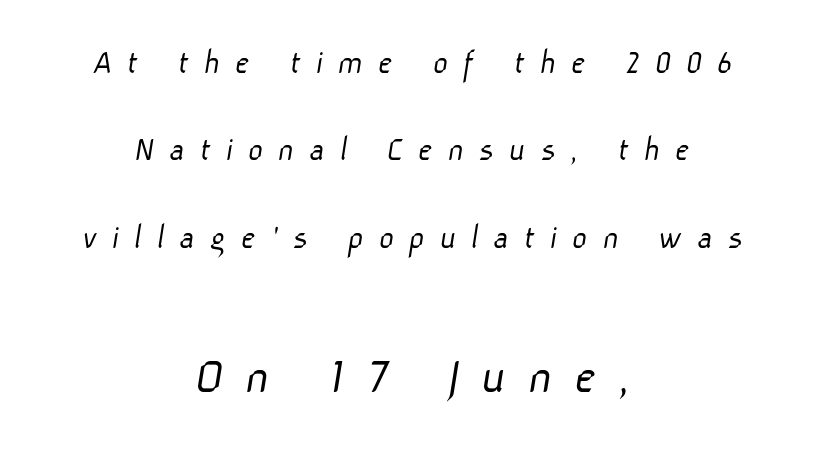
Serif or sans? Sans — the stroke terminals are bare. Is this a fixed-width face? No — the glyphs have proportional, varying widths. Spacing between characters has been opened up far beyond the box default. Type size steps up from the first block to the second. The setting favours the middle, as headings and verse often do.
